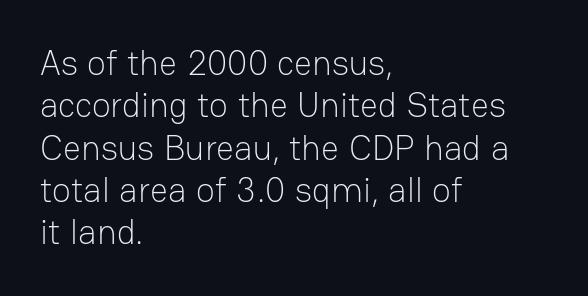
The image shows 35 px light sans-serif type, upright; set left-aligned, line spacing 1.21x, normal letter spacing, not underlined; low stroke contrast and a medium x-height.
